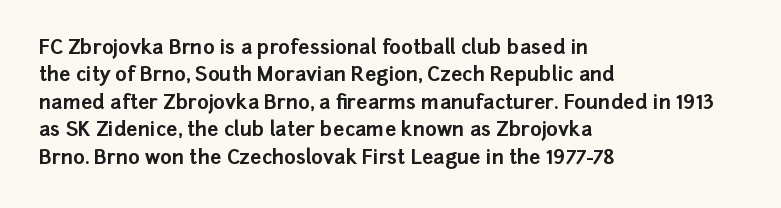
The image shows 20 px bold type, upright; set left-aligned, normal line spacing (1.37x), normal letter spacing, not underlined.
